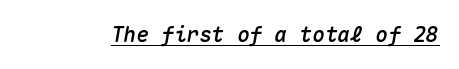
Letter spacing: default. Slanted lettering throughout. Like a heading marked for emphasis, these lines bear an underscore.
